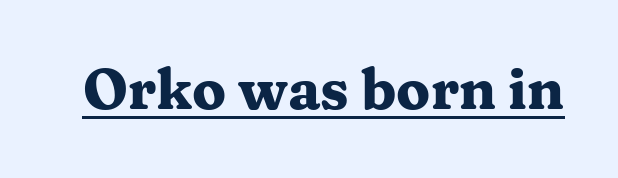
{"serif": "yes", "italic": "no", "bold": "yes", "weight": "heavy", "width": "wide", "stroke_contrast": "medium", "x_height": "medium", "monospaced": "no", "underline": "yes", "letter_spacing": "normal", "letter_spacing_em": 0.0, "glyph_px": 56}
